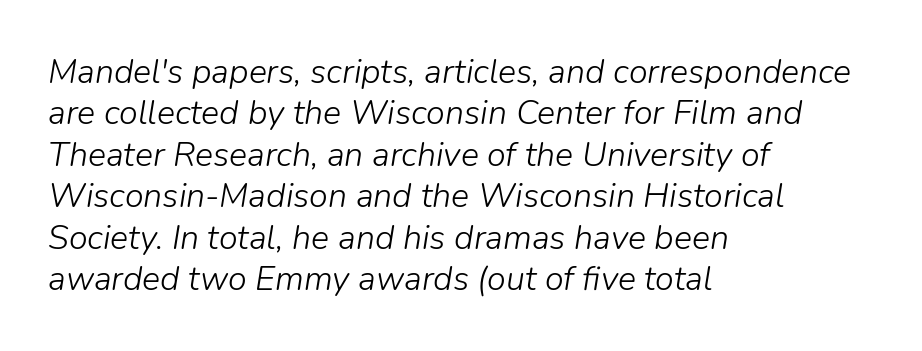
The image shows 34 px light type, italic (leaning right); set left-aligned, line spacing 1.22x, normal letter spacing, not underlined; low stroke contrast and a medium x-height.
